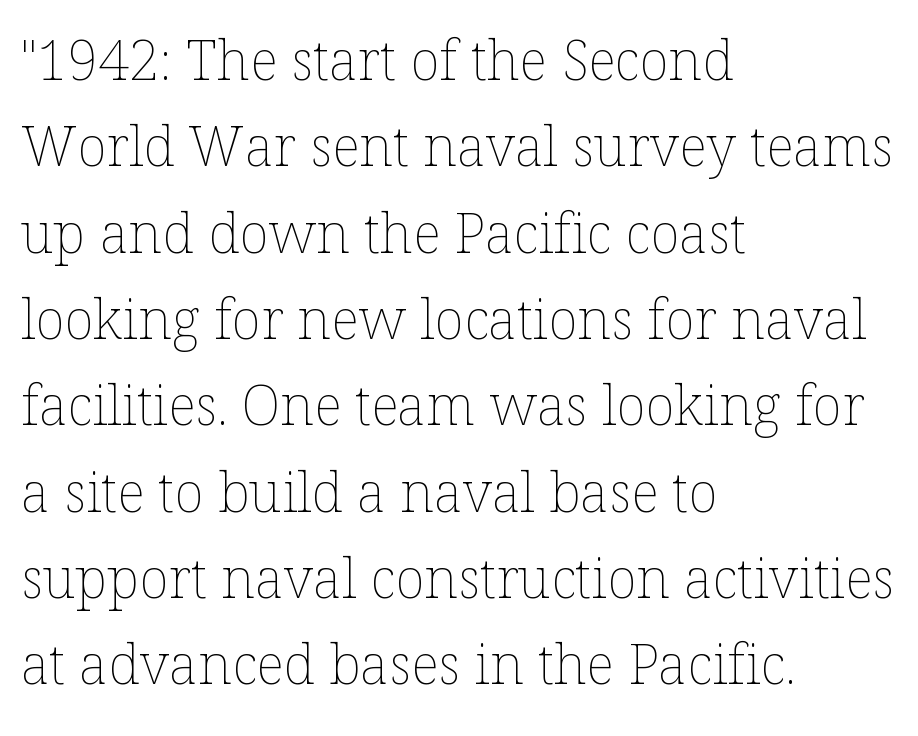
{"italic": "no", "bold": "no", "weight": "thin", "width": "normal", "stroke_contrast": "low", "x_height": "medium", "monospaced": "no", "underline": "no", "align": "left", "line_spacing": "normal", "line_spacing_ratio": 1.57, "letter_spacing": "normal", "letter_spacing_em": 0.0, "glyph_px": 55}
